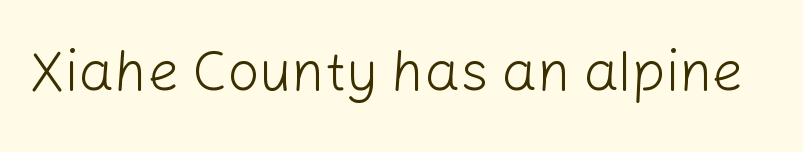
Q: Is the text bold? A: No.
Q: Is the text italic (slanted)? A: No, it is upright.
Q: Is the typeface a serif or a sans-serif typeface? A: Sans-serif.
Q: Is the text underlined? A: No.
Q: Is the spacing between letters normal or unusually wide? A: Normal.
Q: Width (condensed, normal, or wide)? A: Normal.
Q: Stroke contrast? A: Low.
Q: x-height? A: Medium.
Q: Monospaced? A: No.
